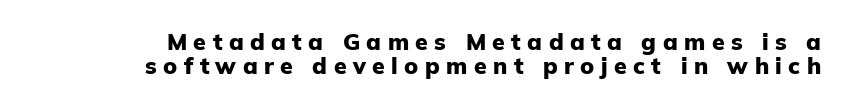
{"italic": "no", "bold": "yes", "underline": "no", "line_spacing": "tight", "line_spacing_ratio": 1.04, "letter_spacing": "wide", "letter_spacing_em": 0.28, "glyph_px": 23}
